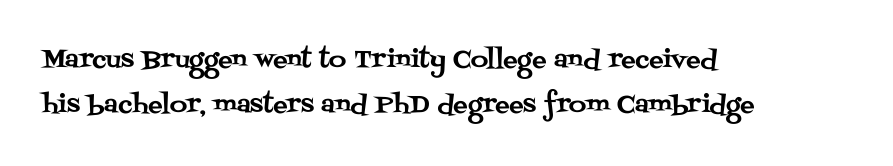
{"italic": "no", "underline": "no", "align": "left", "line_spacing_ratio": 1.86, "letter_spacing": "normal", "letter_spacing_em": 0.0, "glyph_px": 24}
